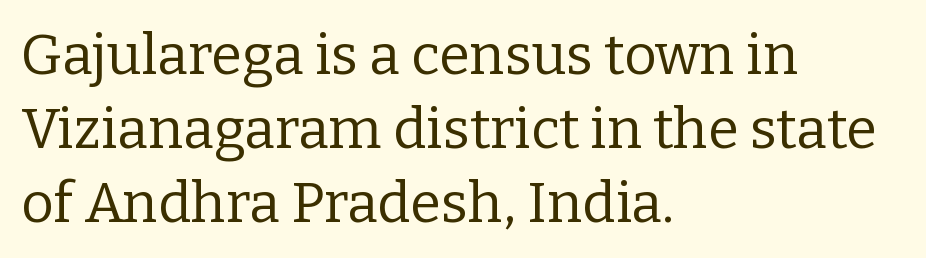
The specimen omits any rule beneath the text block's lines. Nope, not italic — everything's standing straight. Is the type heavy? It reads as light-to-regular instead. Is the letter spacing exaggerated? No — it looks like the ordinary default. Whoever set this chose a conventional vertical rhythm. Looks like regular typesetting: each glyph gets only the width it needs.
